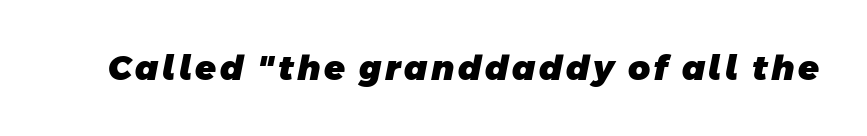
Q: Is the text bold? A: Yes.
Q: Is the typeface a serif or a sans-serif typeface? A: Sans-serif.
Q: Is the text underlined? A: No.
Q: Width (condensed, normal, or wide)? A: Normal.
Q: Stroke contrast? A: Low.
Q: x-height? A: Large.
Q: Monospaced? A: No.
